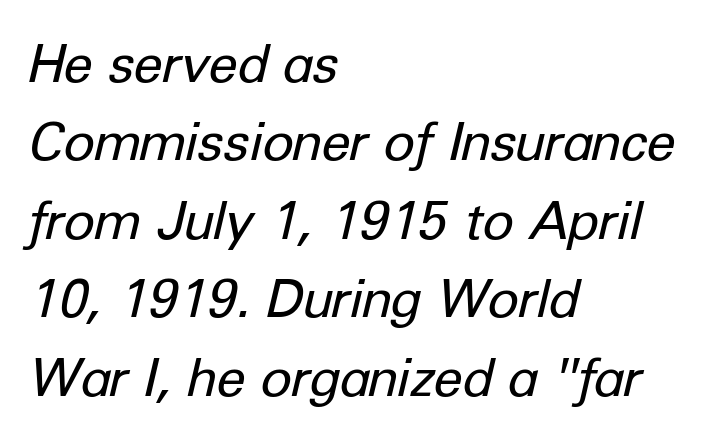
Q: Is the text bold? A: No.
Q: Is the text italic (slanted)? A: Yes, it leans right by about 12 degrees.
Q: Is the text underlined? A: No.
Q: How is the paragraph aligned? A: Left-aligned.
Q: Is the spacing between letters normal or unusually wide? A: Normal.
Q: Is the spacing between lines tight, normal or loose? A: Normal.
Q: Width (condensed, normal, or wide)? A: Normal.
Q: Stroke contrast? A: Low.
Q: x-height? A: Medium.
Q: Monospaced? A: No.
